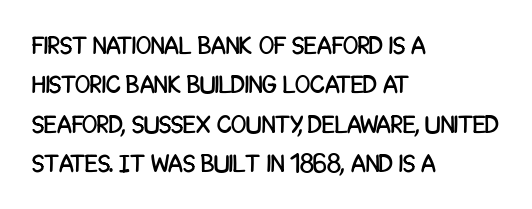
Q: Is the text italic (slanted)? A: No, it is upright.
Q: Is the text underlined? A: No.
Q: How is the paragraph aligned? A: Left-aligned.
Q: Is the spacing between letters normal or unusually wide? A: Normal.
Q: Is the spacing between lines tight, normal or loose? A: Normal.
